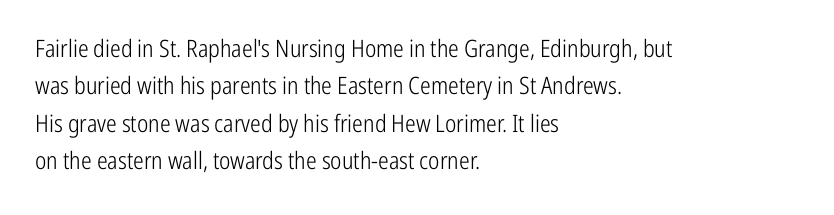
Q: Is the text bold? A: No.
Q: Is the text italic (slanted)? A: No, it is upright.
Q: Is the text underlined? A: No.
Q: How is the paragraph aligned? A: Left-aligned.
Q: Is the spacing between letters normal or unusually wide? A: Normal.
Q: Is the spacing between lines tight, normal or loose? A: Normal.
